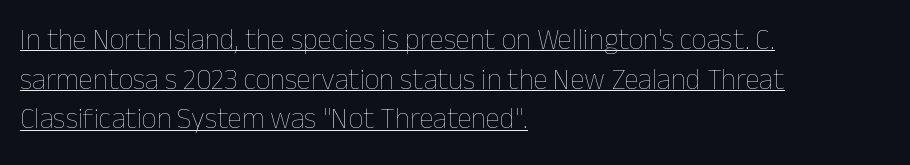
A typesetter would call this proportional, since set widths differ per character. The vertical gap from one line to the next is medium. Each line of the rendering has a horizontal stroke beneath the glyphs. Notice how the passage keeps a crisp vertical edge on the left only.
